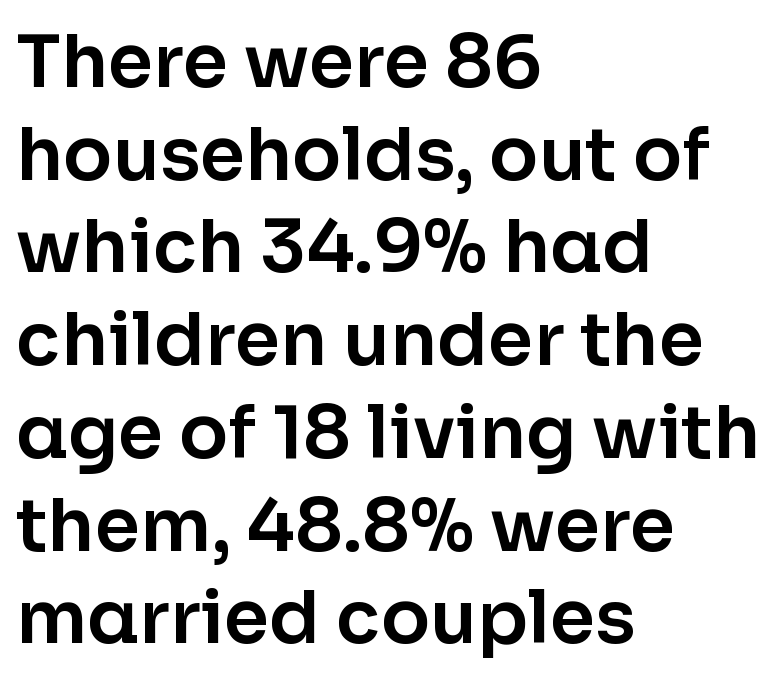
{"serif": "no", "italic": "no", "width": "normal", "stroke_contrast": "low", "x_height": "medium", "monospaced": "no", "underline": "no", "align": "left", "line_spacing": "normal", "line_spacing_ratio": 1.27, "letter_spacing": "normal", "letter_spacing_em": 0.0, "glyph_px": 73}
